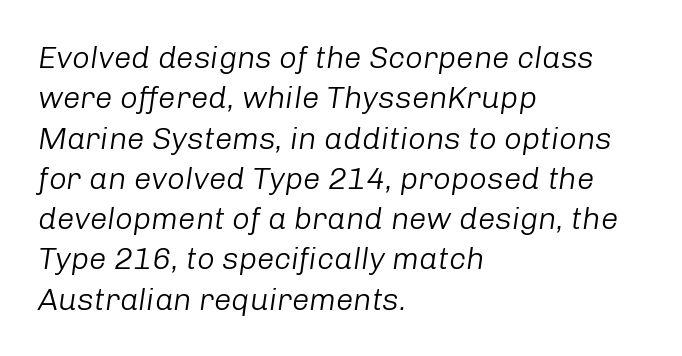
{"italic": "yes", "lean": "right", "slant_degrees": 8, "bold": "no", "weight": "light", "width": "normal", "stroke_contrast": "low", "x_height": "medium", "monospaced": "no", "underline": "no", "align": "left", "line_spacing": "normal", "line_spacing_ratio": 1.3, "letter_spacing": "normal", "letter_spacing_em": 0.0, "glyph_px": 31}
